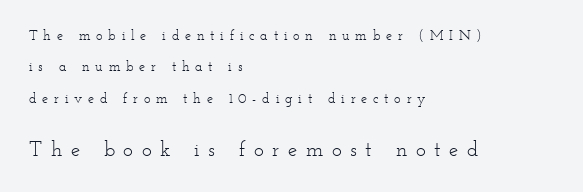
No chunkiness to these letters — they're not bold. A bare baseline throughout the passage. Rendered with straight, roman letterforms. A student would call this left alignment; a typographer would say flush left, rag right.
